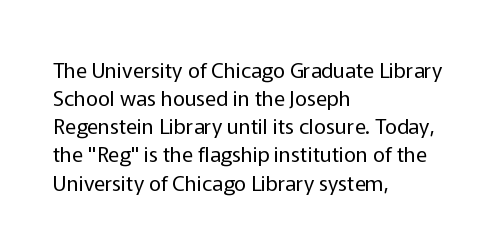
Q: Is the text bold? A: No.
Q: Is the text italic (slanted)? A: No, it is upright.
Q: Is the text underlined? A: No.
Q: How is the paragraph aligned? A: Left-aligned.
Q: Is the spacing between letters normal or unusually wide? A: Normal.
Q: Is the spacing between lines tight, normal or loose? A: Normal.
